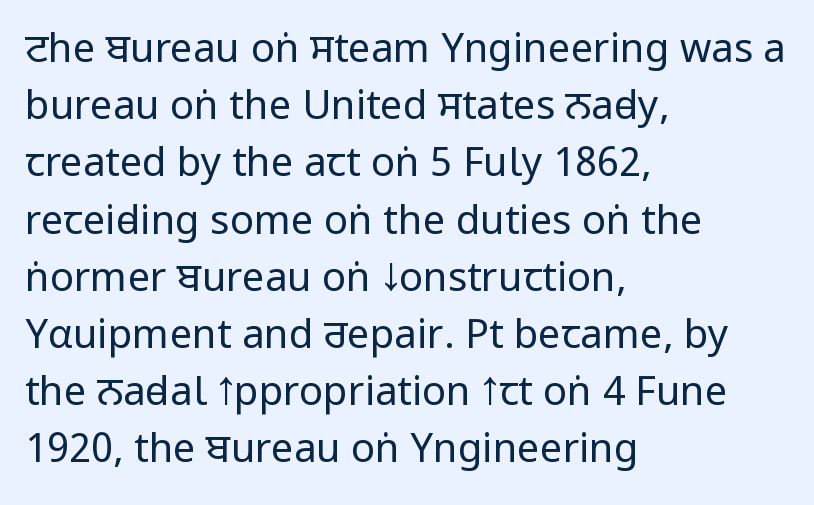
{"serif": "no", "italic": "no", "bold": "no", "weight": "regular", "width": "condensed", "stroke_contrast": "low", "x_height": "large", "monospaced": "no", "underline": "no", "align": "left", "line_spacing": "normal", "line_spacing_ratio": 1.43, "letter_spacing": "normal", "letter_spacing_em": 0.0, "glyph_px": 40}
